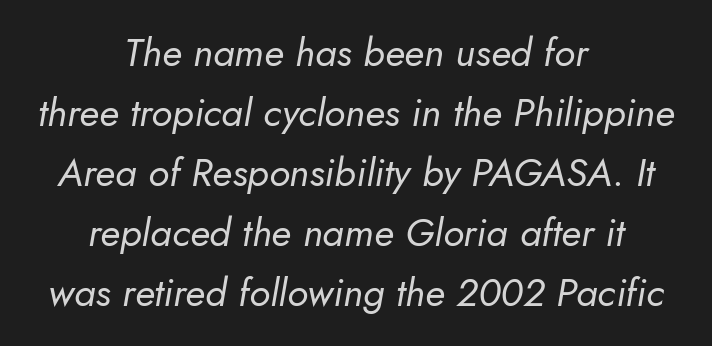
The image shows 39 px regular-weight type, italic (leaning right); set centered, normal line spacing (1.54x), normal letter spacing, not underlined; low stroke contrast and a small x-height.
